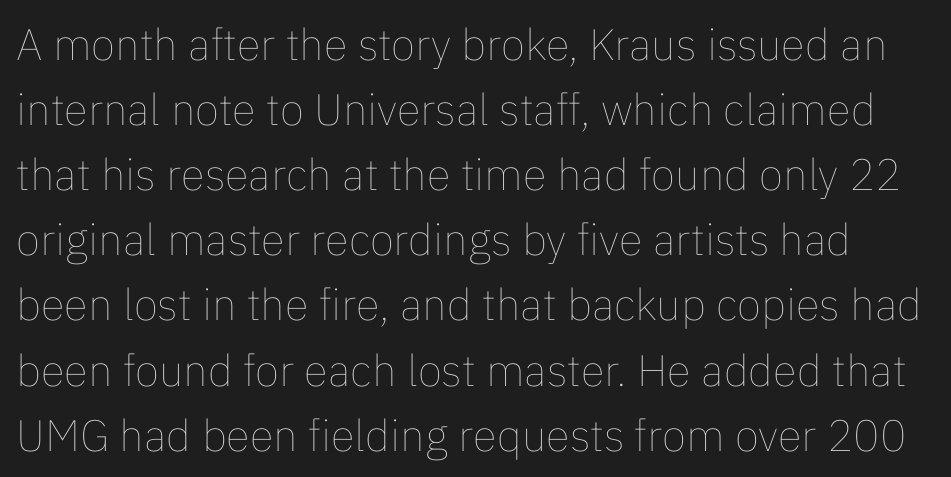
The image shows 44 px thin type, upright; set normal line spacing (1.48x), normal letter spacing, not underlined; low stroke contrast and a medium x-height.
